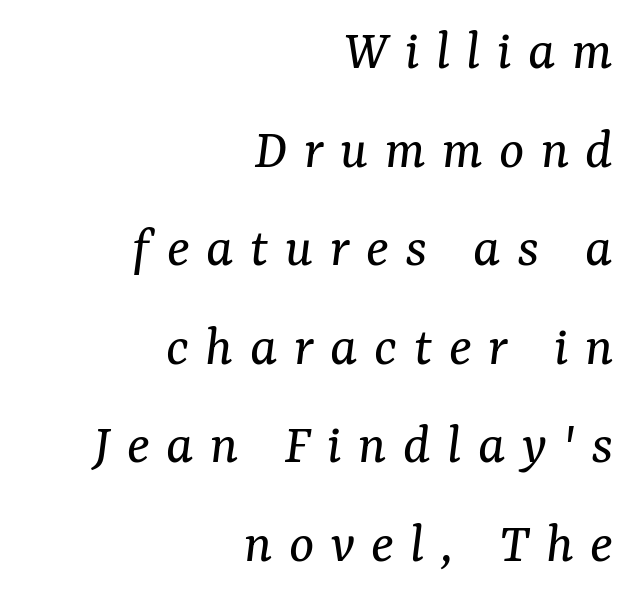
The image shows 59 px regular-weight serif type, italic (leaning right); set right-aligned, normal line spacing (1.67x), unusually wide letter spacing (+0.28 em), not underlined; medium stroke contrast and a medium x-height.
